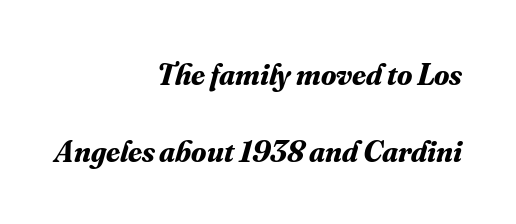
Q: Is the text bold? A: Yes.
Q: Is the text italic (slanted)? A: Yes, it leans right by about 16 degrees.
Q: Is the typeface a serif or a sans-serif typeface? A: Serif.
Q: Is the text underlined? A: No.
Q: How is the paragraph aligned? A: Right-aligned.
Q: Is the spacing between letters normal or unusually wide? A: Normal.
Q: Is the spacing between lines tight, normal or loose? A: Loose.
Q: Width (condensed, normal, or wide)? A: Normal.
Q: Stroke contrast? A: Medium.
Q: x-height? A: Small.
Q: Monospaced? A: No.
